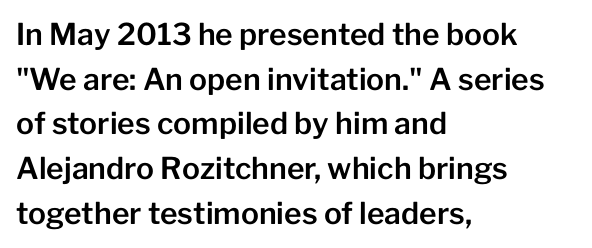
{"serif": "no", "italic": "no", "width": "normal", "stroke_contrast": "low", "x_height": "medium", "monospaced": "no", "underline": "no", "align": "left", "line_spacing": "normal", "line_spacing_ratio": 1.49, "letter_spacing": "normal", "letter_spacing_em": 0.0, "glyph_px": 30}
